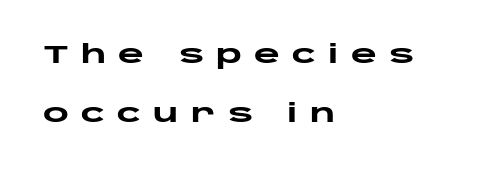
Q: Is the text bold? A: Yes.
Q: Is the text italic (slanted)? A: No, it is upright.
Q: Is the text underlined? A: No.
Q: How is the paragraph aligned? A: Left-aligned.
Q: Is the spacing between letters normal or unusually wide? A: Unusually wide.
Q: Is the spacing between lines tight, normal or loose? A: Loose.
